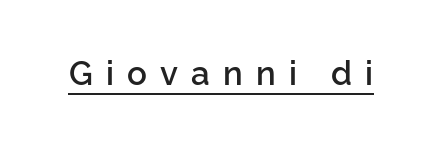
The image shows 33 px semibold sans-serif type, upright; set unusually wide letter spacing (+0.4 em), underlined; low stroke contrast and a medium x-height.
